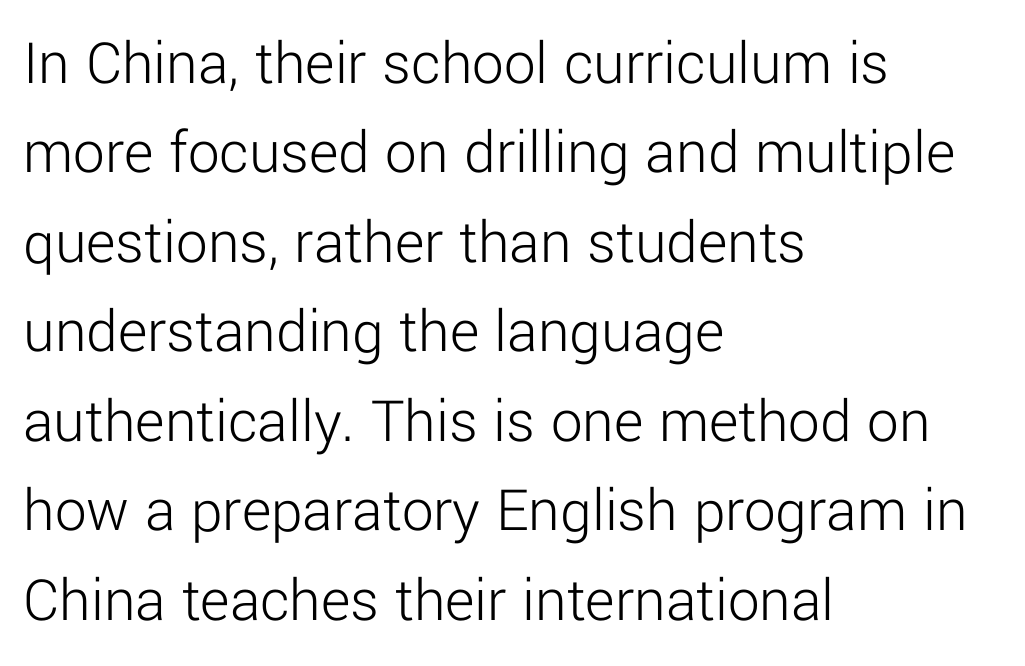
{"serif": "no", "italic": "no", "bold": "no", "weight": "light", "width": "normal", "stroke_contrast": "low", "x_height": "medium", "monospaced": "no", "underline": "no", "align": "left", "line_spacing": "normal", "line_spacing_ratio": 1.42, "letter_spacing": "normal", "letter_spacing_em": 0.0, "glyph_px": 63}
